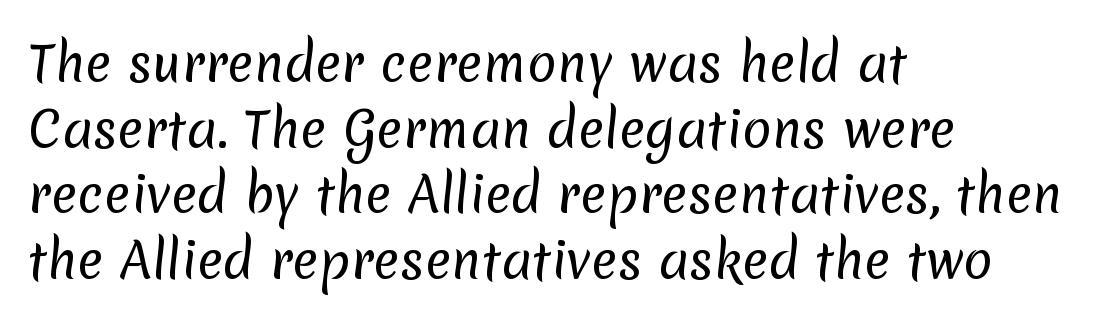
The baseline area is clear. Does the type have serifs? No, each stem ends abruptly. Glyph-to-glyph distance matches everyday printed text. These glyphs show unthickened strokes, regular width or finer. Where is the straight margin? On the left.
